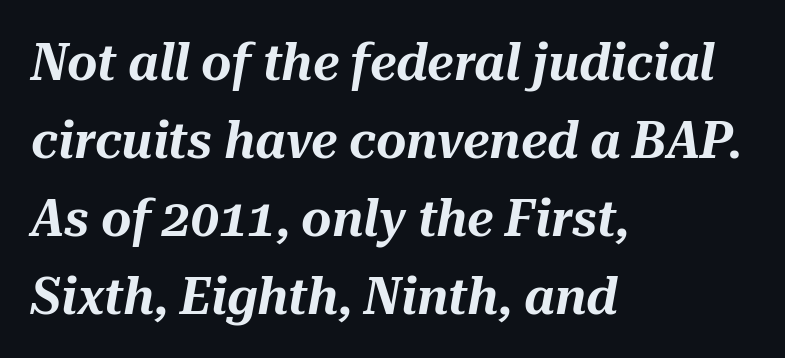
Reading down the block, your eye returns to a fixed left position each line. Rule under the text: the space is simply empty. Compared with ordinary roman type, these characters are visibly tilted. Horizontal bands of white between lines are of average thickness. Spacing between characters is what you'd get straight out of the box.
